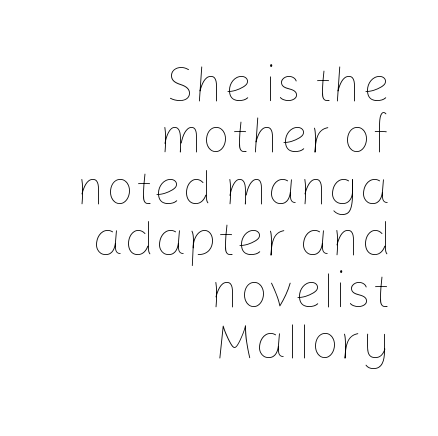
The image shows 50 px thin type, upright; set right-aligned, tight line spacing (1.03x), normal letter spacing, not underlined; low stroke contrast and a medium x-height.
